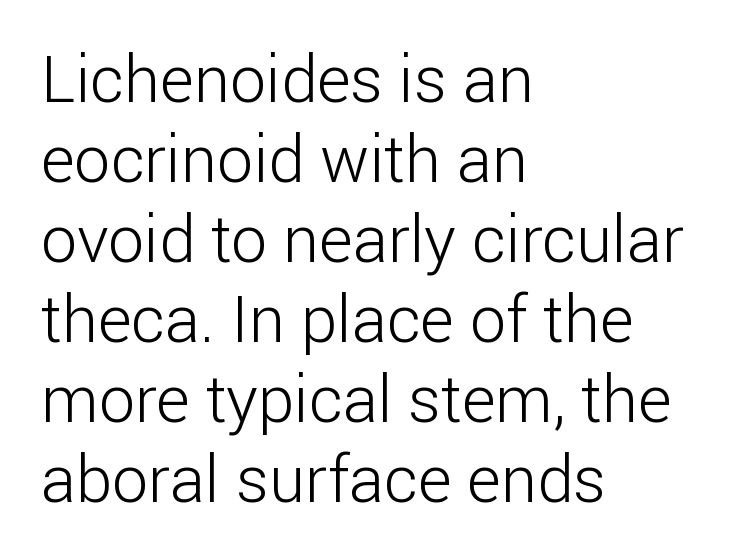
{"serif": "no", "italic": "no", "bold": "no", "weight": "light", "width": "normal", "stroke_contrast": "low", "x_height": "medium", "monospaced": "no", "underline": "no", "align": "left", "line_spacing_ratio": 1.23, "letter_spacing": "normal", "letter_spacing_em": 0.0, "glyph_px": 65}
